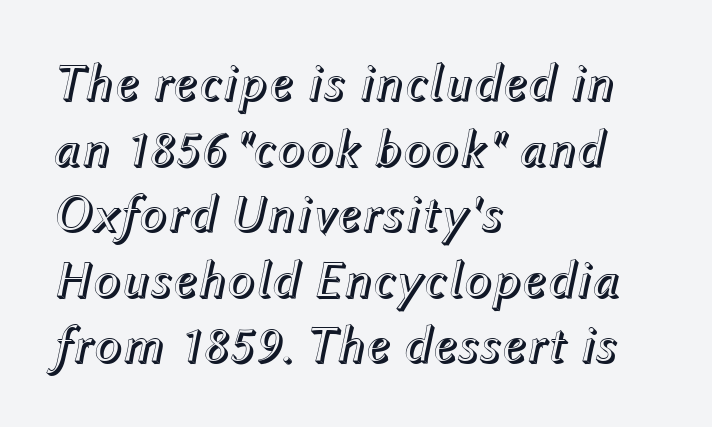
Letter spacing: default. Letters rest on an invisible, unmarked baseline. Students, observe: this is what conventionally led text looks like. The face used here is proportionally spaced, like ordinary book or web type.
